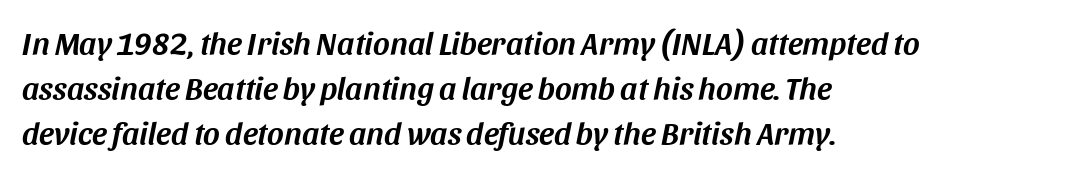
The image shows 32 px text type, italic (leaning right); set left-aligned, normal line spacing (1.41x), normal letter spacing, not underlined; medium stroke contrast and a large x-height.
